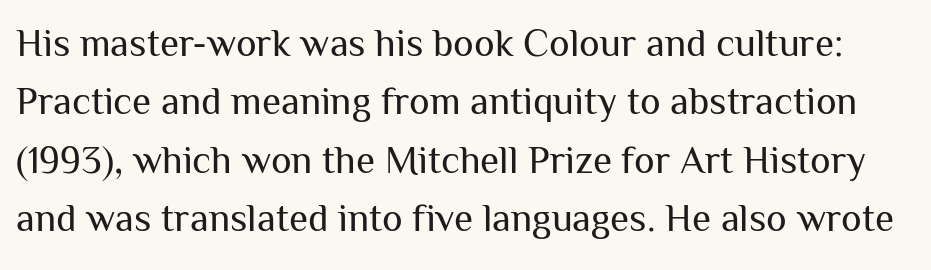
The image shows 39 px regular-weight sans-serif type, upright; set normal line spacing (1.5x), normal letter spacing, not underlined; medium stroke contrast and a medium x-height.
